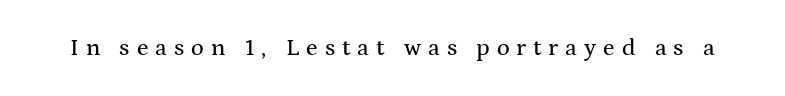
Q: Is the text italic (slanted)? A: No, it is upright.
Q: Is the text underlined? A: No.
Q: Is the spacing between letters normal or unusually wide? A: Unusually wide.
